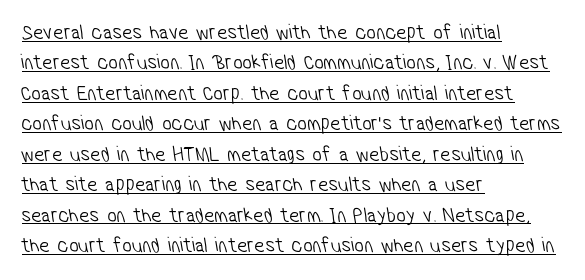
The image shows 21 px text type; set left-aligned, normal line spacing (1.45x), normal letter spacing, underlined.
